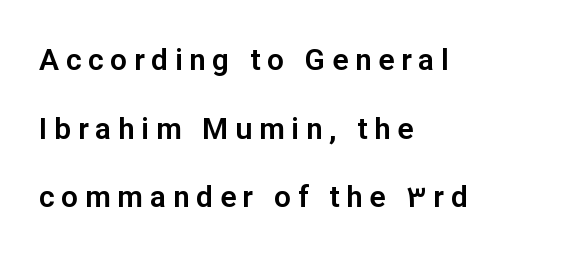
Q: Is the text italic (slanted)? A: No, it is upright.
Q: Is the typeface a serif or a sans-serif typeface? A: Sans-serif.
Q: Is the text underlined? A: No.
Q: How is the paragraph aligned? A: Left-aligned.
Q: Is the spacing between letters normal or unusually wide? A: Unusually wide.
Q: Is the spacing between lines tight, normal or loose? A: Loose.
Q: Width (condensed, normal, or wide)? A: Normal.
Q: Stroke contrast? A: Low.
Q: x-height? A: Medium.
Q: Monospaced? A: No.
